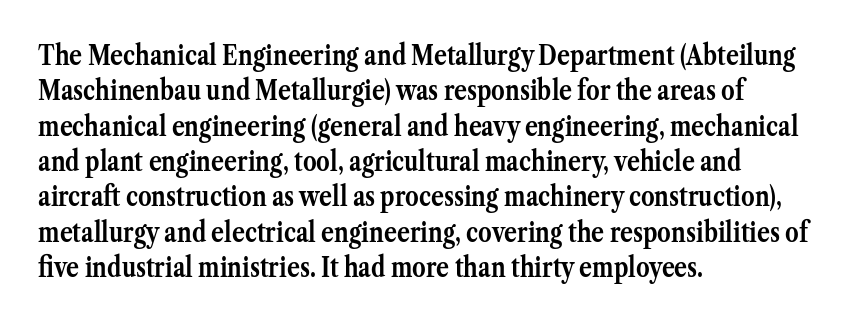
{"italic": "no", "bold": "yes", "underline": "no", "align": "left", "line_spacing": "normal", "line_spacing_ratio": 1.31, "letter_spacing": "normal", "letter_spacing_em": 0.0, "glyph_px": 27}
